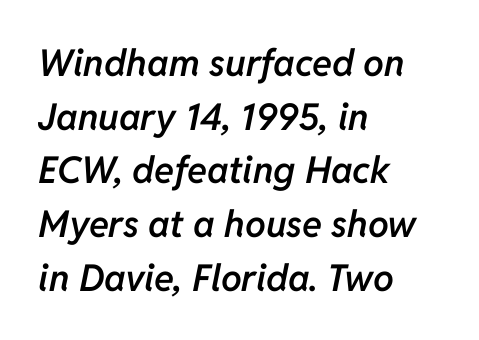
{"italic": "yes", "lean": "right", "slant_degrees": 11, "bold": "semi", "weight": "semibold", "width": "normal", "stroke_contrast": "low", "x_height": "medium", "monospaced": "no", "underline": "no", "align": "left", "line_spacing": "normal", "line_spacing_ratio": 1.45, "letter_spacing": "normal", "letter_spacing_em": 0.0, "glyph_px": 37}
